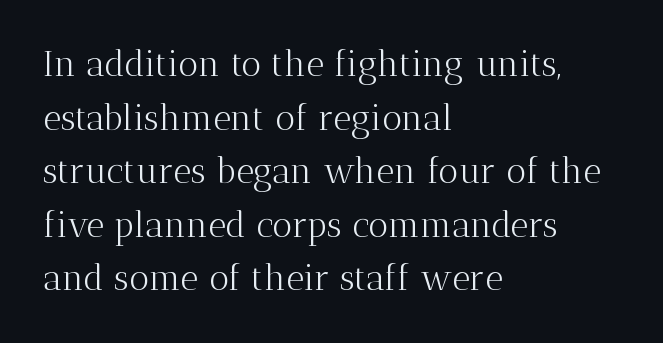
Q: Is the text bold? A: No.
Q: Is the text italic (slanted)? A: No, it is upright.
Q: Is the typeface a serif or a sans-serif typeface? A: Serif.
Q: Is the text underlined? A: No.
Q: How is the paragraph aligned? A: Left-aligned.
Q: Is the spacing between letters normal or unusually wide? A: Normal.
Q: Is the spacing between lines tight, normal or loose? A: Normal.
Q: Width (condensed, normal, or wide)? A: Normal.
Q: Stroke contrast? A: Medium.
Q: x-height? A: Medium.
Q: Monospaced? A: No.
